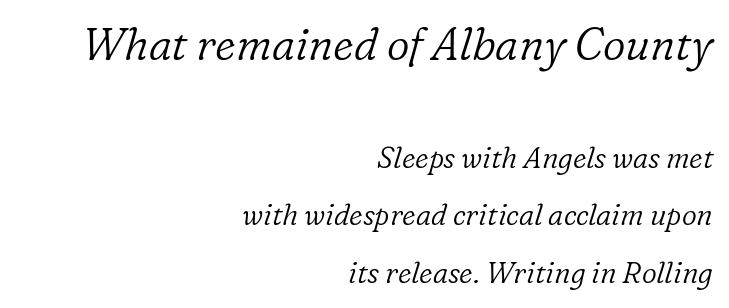
{"serif": "yes", "italic": "yes", "lean": "right", "slant_degrees": 16, "bold": "no", "weight": "light", "width": "normal", "stroke_contrast": "low", "x_height": "medium", "monospaced": "no", "underline": "no", "align": "right", "line_spacing": "loose", "line_spacing_ratio": 1.99, "letter_spacing": "normal", "letter_spacing_em": 0.0, "larger_block": "first", "size_ratio": 1.52, "glyph_px": 44}
